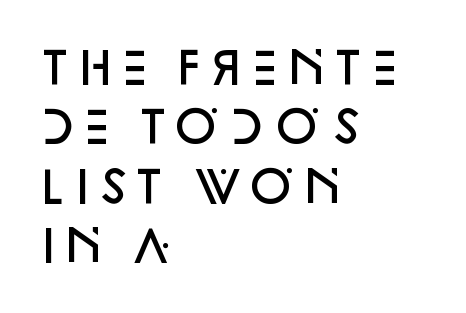
Caption: multi-line text, flush left, ragged right. Students, this is semibold: more ink than regular, less than bold. This rendering leaves character spacing at its baseline value. In terms of leading, this rendering sits right in the middle. Lines of text with bare space underneath.
